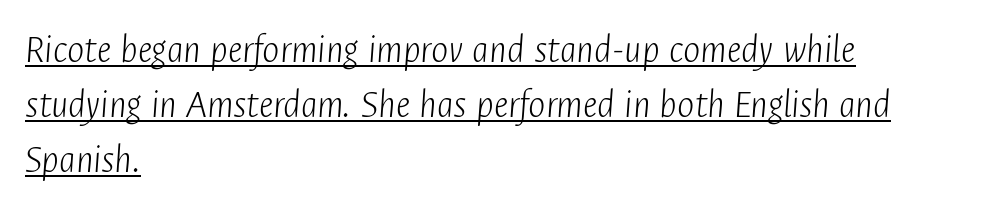
The image shows 41 px light, condensed type, italic (leaning right); set left-aligned, normal line spacing (1.34x), normal letter spacing, underlined; low stroke contrast and a medium x-height.
